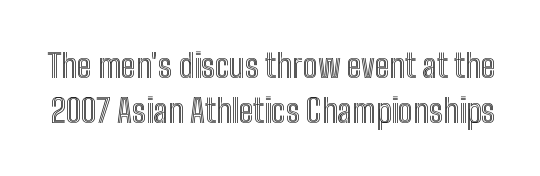
Q: Is the text italic (slanted)? A: No, it is upright.
Q: Is the text underlined? A: No.
Q: Is the spacing between letters normal or unusually wide? A: Normal.
Q: Is the spacing between lines tight, normal or loose? A: Normal.
Q: Width (condensed, normal, or wide)? A: Condensed.
Q: x-height? A: Medium.
Q: Monospaced? A: No.
